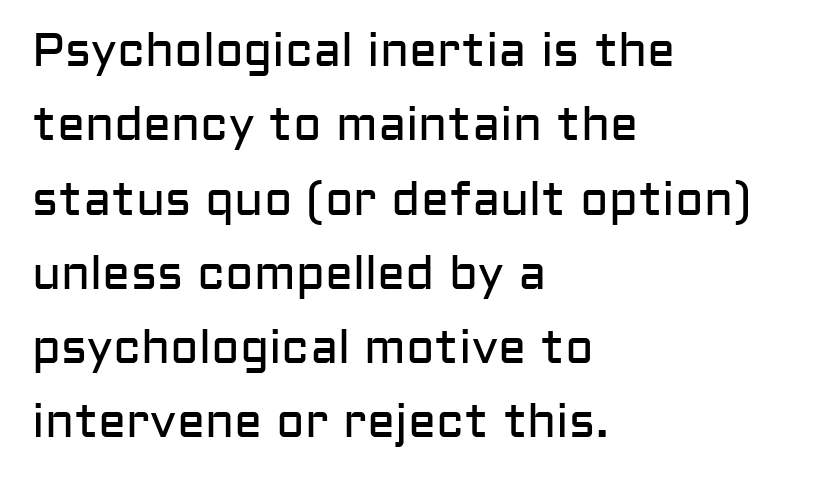
{"serif": "no", "italic": "no", "bold": "no", "weight": "regular", "width": "normal", "stroke_contrast": "low", "x_height": "medium", "monospaced": "no", "underline": "no", "align": "left", "line_spacing": "normal", "line_spacing_ratio": 1.58, "letter_spacing": "normal", "letter_spacing_em": 0.0, "glyph_px": 47}
